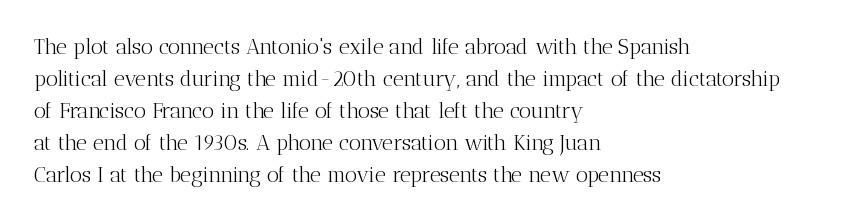
{"italic": "no", "bold": "no", "underline": "no", "align": "left", "line_spacing": "normal", "line_spacing_ratio": 1.52, "letter_spacing": "normal", "letter_spacing_em": 0.0, "glyph_px": 21}
